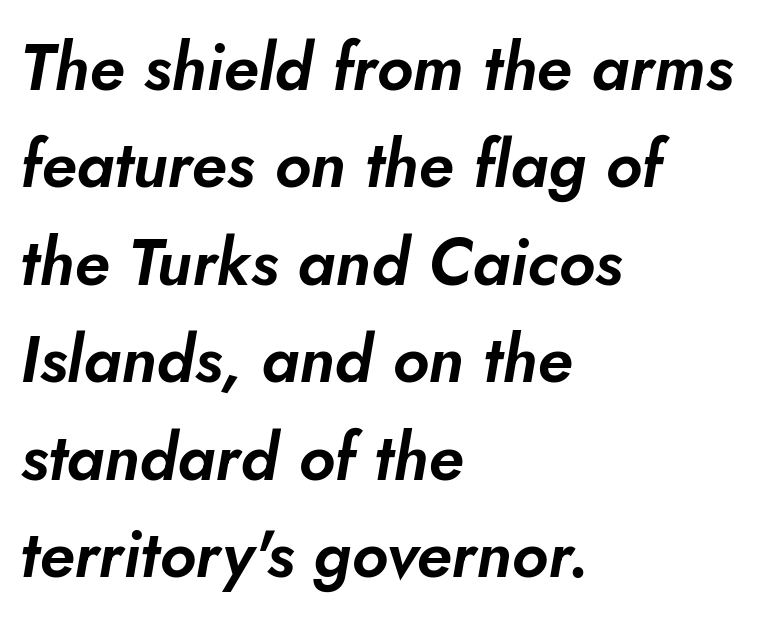
Italic? Definitely — the glyphs are oblique. Regarding leading, the lines here are spaced in the standard way. Spacing verdict: proportional, widths tailored to each character. The compositor pushed each line to the left boundary. The baseline area is clear.
